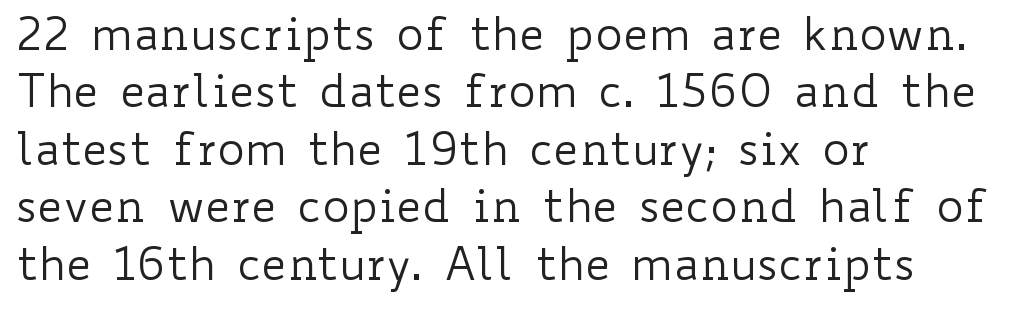
{"italic": "no", "bold": "no", "weight": "regular", "width": "wide", "stroke_contrast": "low", "x_height": "small", "monospaced": "no", "underline": "no", "align": "left", "line_spacing": "normal", "line_spacing_ratio": 1.25, "letter_spacing": "normal", "letter_spacing_em": 0.0, "glyph_px": 46}
